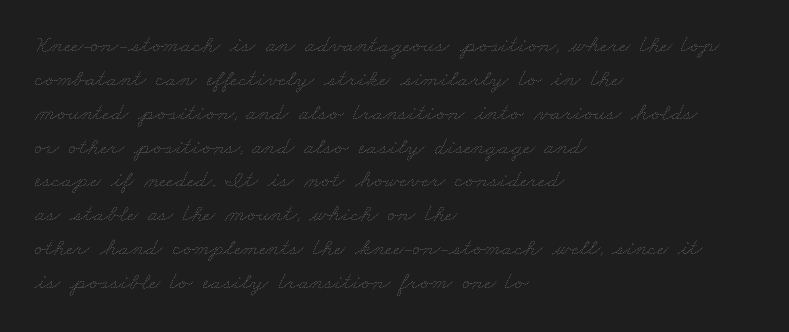
Q: Is the text bold? A: No.
Q: Is the text underlined? A: No.
Q: How is the paragraph aligned? A: Left-aligned.
Q: Is the spacing between letters normal or unusually wide? A: Normal.
Q: Is the spacing between lines tight, normal or loose? A: Normal.
